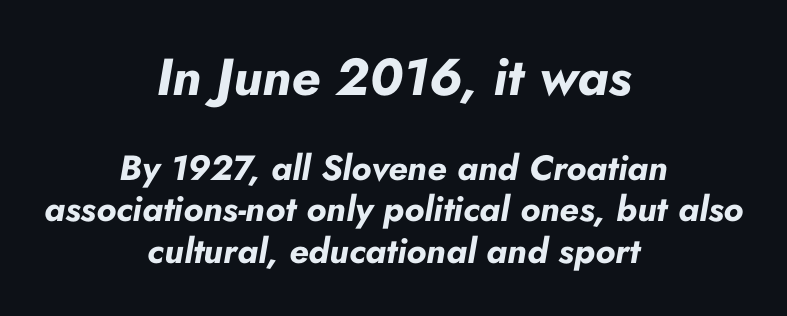
Q: Is the text bold? A: Yes.
Q: Is the text italic (slanted)? A: Yes, it leans right by about 10 degrees.
Q: Is the text underlined? A: No.
Q: How is the paragraph aligned? A: Centered.
Q: Is the spacing between letters normal or unusually wide? A: Normal.
Q: Which block of text is set in a larger size, the first (top) or the second (bottom)? A: The first (top) one.
Q: Width (condensed, normal, or wide)? A: Normal.
Q: Stroke contrast? A: Low.
Q: x-height? A: Small.
Q: Monospaced? A: No.
